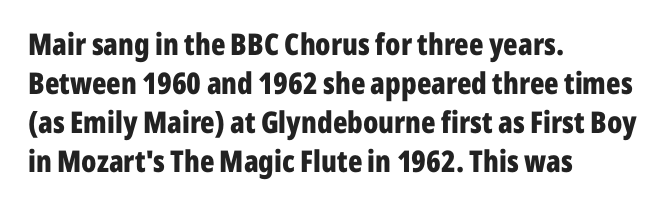
Tall strokes in this sample are plumb rather than angled. Each letter's strokes conclude bluntly, with no projecting serifs. This block has exactly the height ordinary leading produces. Lines of text with bare space underneath. Line starts are locked; line ends wander.
